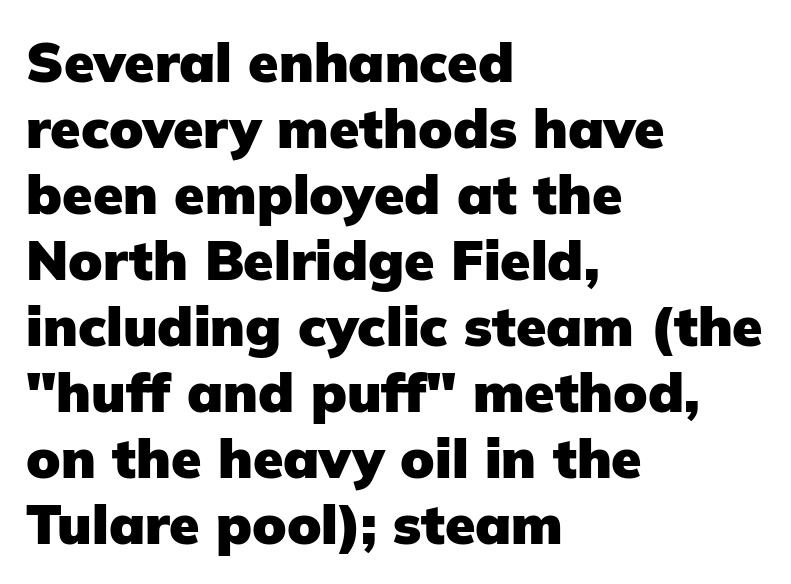
You can tell from the bare stems that sans-serif type was used. The rendering keeps characters at their native spacing. Check the space under the baseline: it is left empty. The rendering uses natural spacing where letterforms have individual widths. Teacher's note: observe the even left margin — that is flush-left alignment. This is roman type, the default non-slanted kind.
